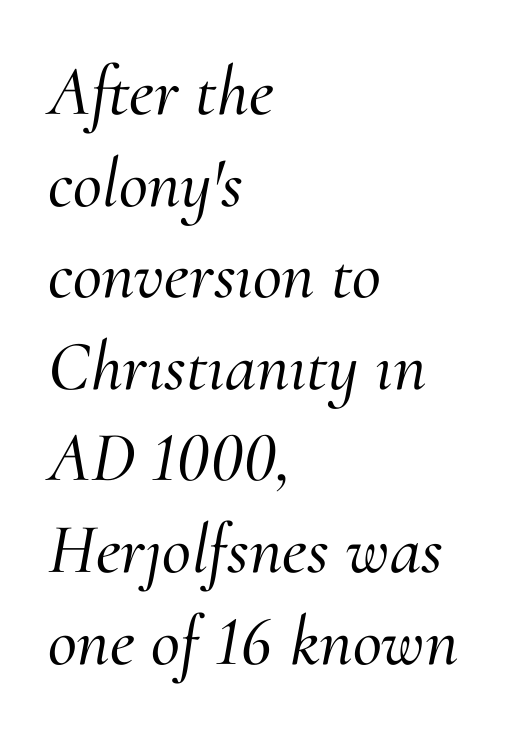
Q: Is the text italic (slanted)? A: Yes, it leans right by about 10 degrees.
Q: Is the typeface a serif or a sans-serif typeface? A: Serif.
Q: Is the text underlined? A: No.
Q: How is the paragraph aligned? A: Left-aligned.
Q: Is the spacing between letters normal or unusually wide? A: Normal.
Q: Is the spacing between lines tight, normal or loose? A: Normal.
Q: Width (condensed, normal, or wide)? A: Normal.
Q: Stroke contrast? A: Medium.
Q: x-height? A: Small.
Q: Monospaced? A: No.
